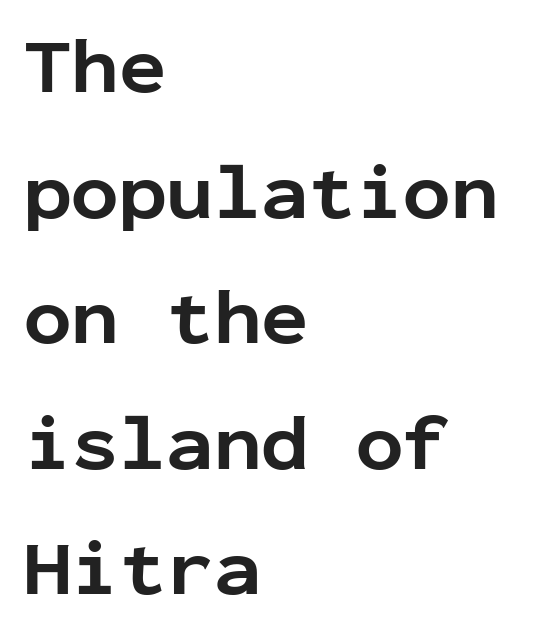
The image shows 79 px bold sans-serif type, upright, monospaced; set left-aligned, normal line spacing (1.59x), normal letter spacing, not underlined; low stroke contrast and a medium x-height.
